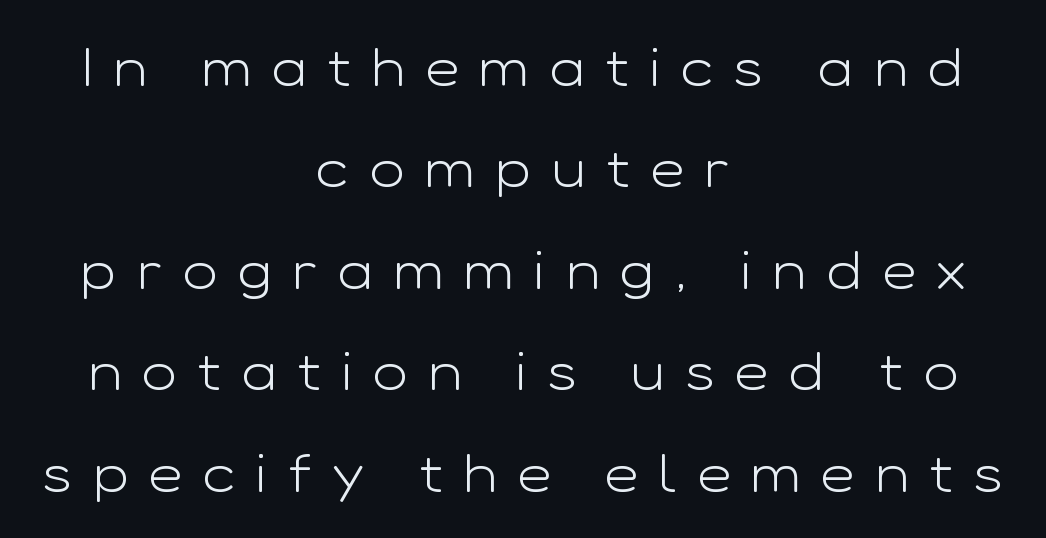
Check where the strokes stop: nothing finishes them off — pure sans. The typesetter chose a symmetrical, centered arrangement here. The leading is generous, giving the passage an open texture. Unlike italic type, these characters show no tilt at all. These lines are rendered in a variable-pitch font. How are the letters spaced? Widely, with obvious added tracking.
